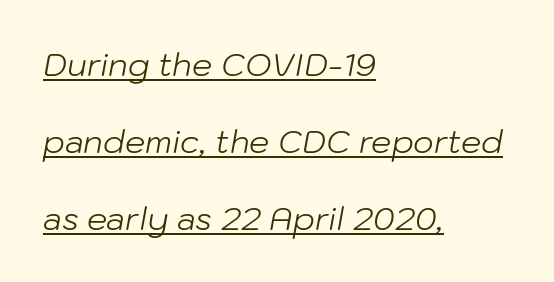
Letters have the restrained weight of plain body copy at most. Does the lettering tilt? It does — this is italic. Tracking here is standard; glyphs follow each other at the usual distance. Summary of vertical rhythm: relaxed, with wide interline spacing. The rendering uses natural spacing where letterforms have individual widths.
